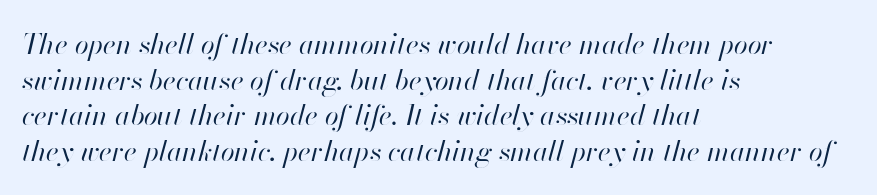
The image shows 28 px regular-weight type, italic (leaning right); set left-aligned, normal line spacing (1.27x), normal letter spacing, not underlined; high stroke contrast and a small x-height.
